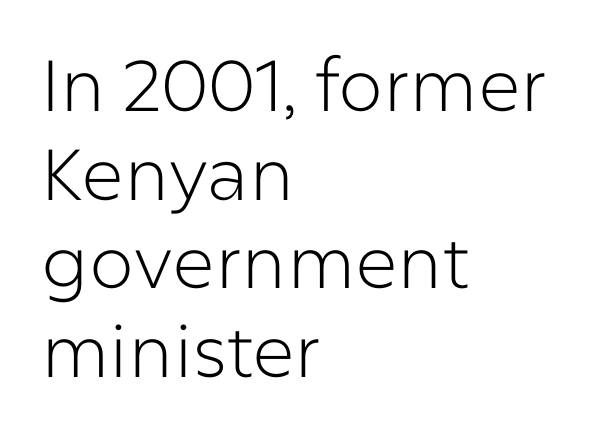
{"serif": "no", "italic": "no", "bold": "no", "weight": "light", "width": "normal", "stroke_contrast": "low", "x_height": "medium", "monospaced": "no", "underline": "no", "align": "left", "line_spacing_ratio": 1.23, "letter_spacing": "normal", "letter_spacing_em": 0.0, "glyph_px": 72}
